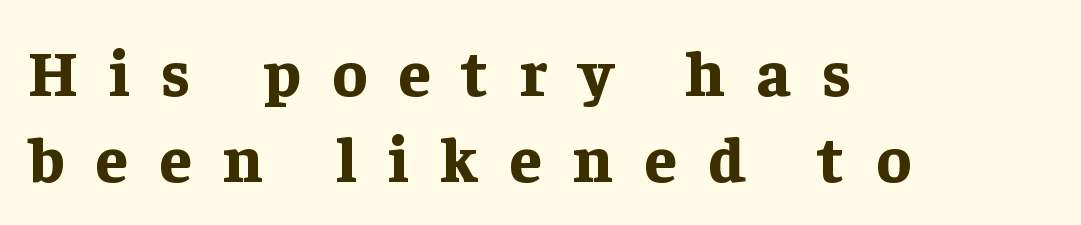
Q: Is the text bold? A: Yes.
Q: Is the text italic (slanted)? A: No, it is upright.
Q: Is the typeface a serif or a sans-serif typeface? A: Serif.
Q: Is the text underlined? A: No.
Q: How is the paragraph aligned? A: Left-aligned.
Q: Is the spacing between letters normal or unusually wide? A: Unusually wide.
Q: Is the spacing between lines tight, normal or loose? A: Normal.
Q: Width (condensed, normal, or wide)? A: Normal.
Q: Stroke contrast? A: Low.
Q: x-height? A: Medium.
Q: Monospaced? A: No.
